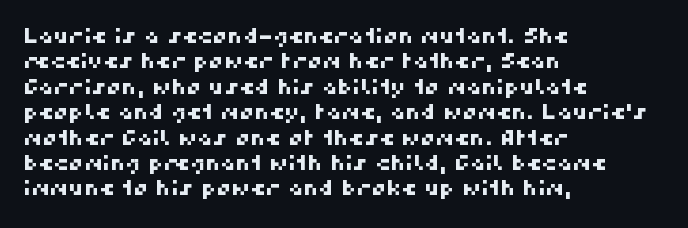
The image shows 21 px text type; set left-aligned, line spacing 1.21x, normal letter spacing, not underlined.
